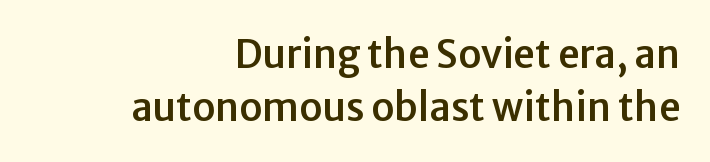
{"serif": "no", "italic": "no", "width": "normal", "stroke_contrast": "low", "x_height": "medium", "monospaced": "no", "underline": "no", "align": "right", "line_spacing": "normal", "line_spacing_ratio": 1.39, "letter_spacing": "normal", "letter_spacing_em": 0.0, "glyph_px": 38}
